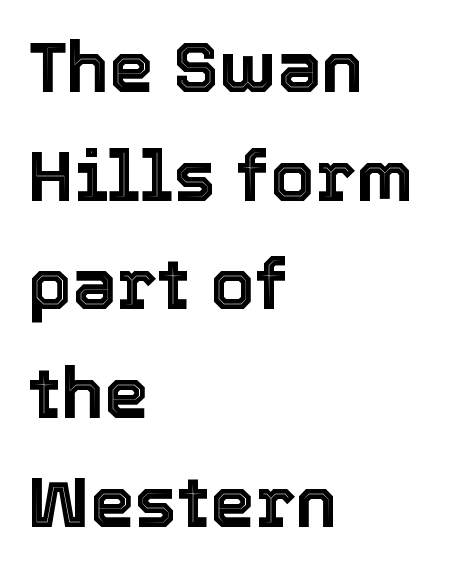
Glyph-to-glyph distance matches everyday printed text. Honestly, there is no underline to notice here at all. Character widths vary here, with narrow letters taking less room than wide ones. Characters remain perfectly vertical along every line.
